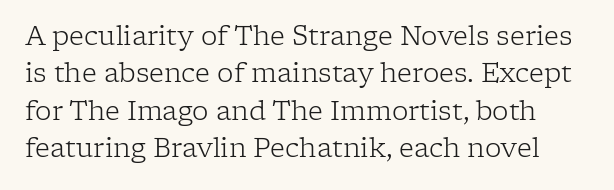
The type sits square on the baseline with zero lean. These glyphs show unthickened strokes, regular width or finer. Has an underline been added? It has not. Whoever set this chose a conventional vertical rhythm. Observe the ordinary spacing: letters are neighbours, not strangers.
